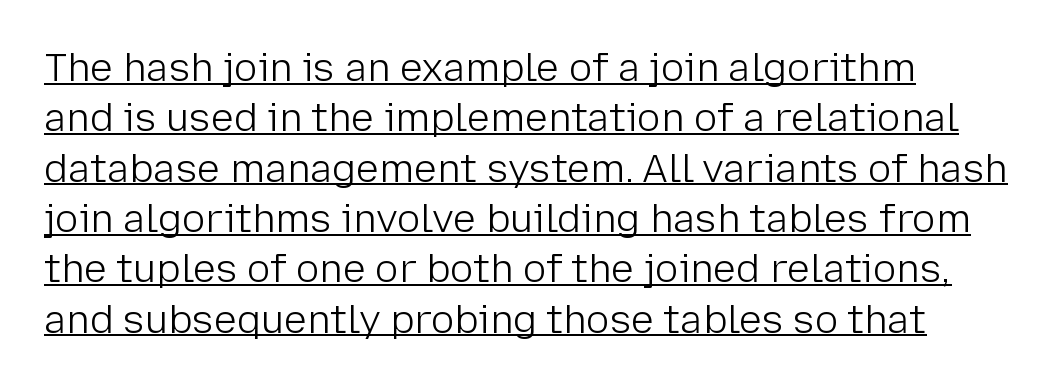
Regarding serifs, this sample does without them. Varying glyph widths throughout — classic text-font behaviour. There is no visible air inserted between adjacent glyphs. Notice how descenders clear the ascenders below comfortably — that's standard leading.
